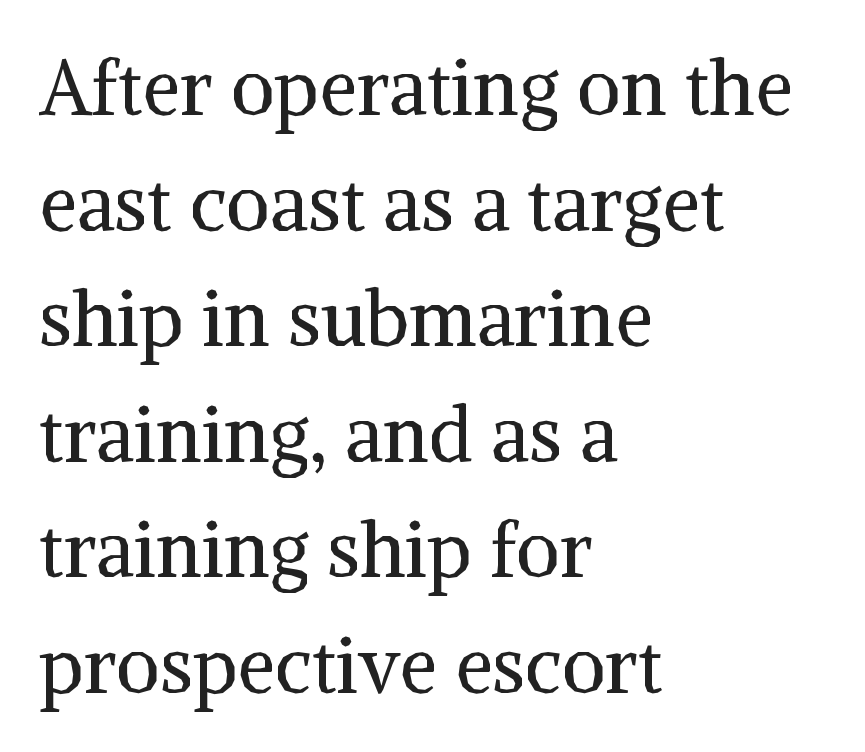
Weight: in the light-to-regular range. Underlining? Definitely not there. This sample keeps an unexceptional amount of space between lines. Think of a printed novel: that variable character pitch is what you see here. Casual observation: everything's shoved over to the left. Letter spacing: default.
